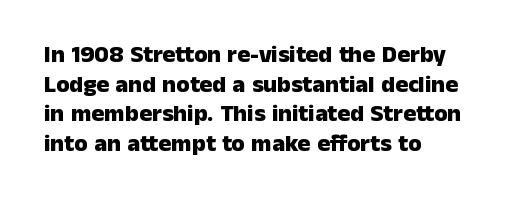
The image shows 24 px bold type, upright; set left-aligned, line spacing 1.23x, normal letter spacing, not underlined.
